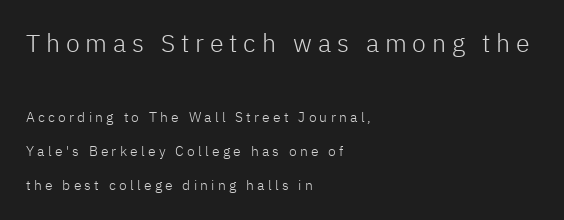
The image shows 25 px text type, upright; set left-aligned, loose line spacing (2.43x), unusually wide letter spacing (+0.23 em), not underlined; the first (top) block is 1.79x larger.
